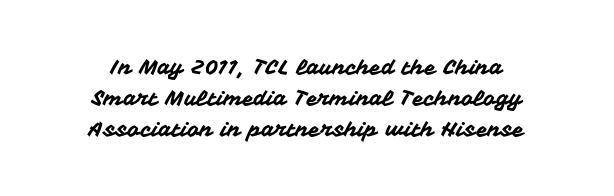
The image shows 21 px text type; set centered, normal line spacing (1.47x), normal letter spacing, not underlined.
